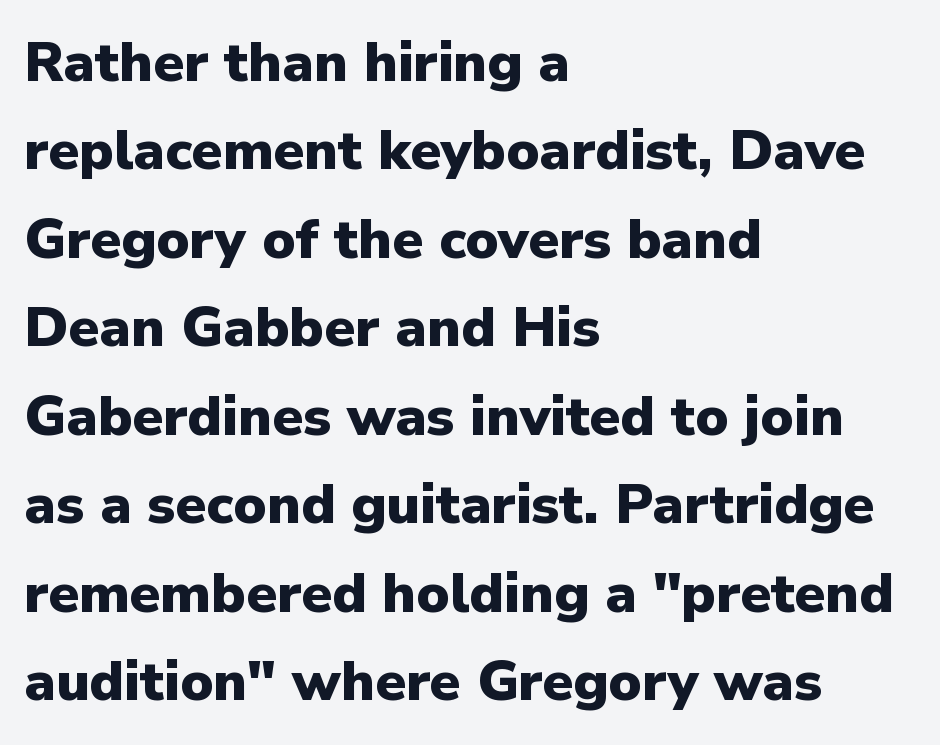
{"serif": "no", "italic": "no", "bold": "yes", "weight": "heavy", "width": "normal", "stroke_contrast": "low", "x_height": "medium", "monospaced": "no", "underline": "no", "align": "left", "line_spacing": "normal", "line_spacing_ratio": 1.58, "letter_spacing": "normal", "letter_spacing_em": 0.0, "glyph_px": 56}
